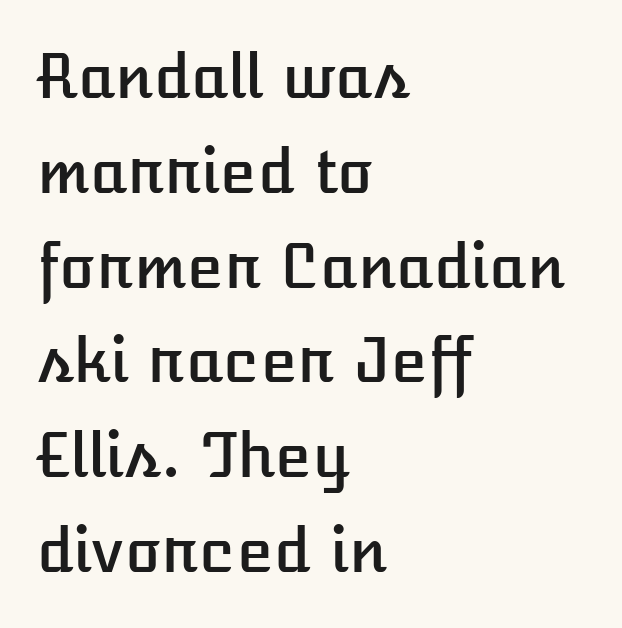
{"italic": "no", "width": "normal", "stroke_contrast": "low", "x_height": "medium", "monospaced": "no", "underline": "no", "align": "left", "line_spacing": "normal", "line_spacing_ratio": 1.58, "letter_spacing": "normal", "letter_spacing_em": 0.0, "glyph_px": 60}
